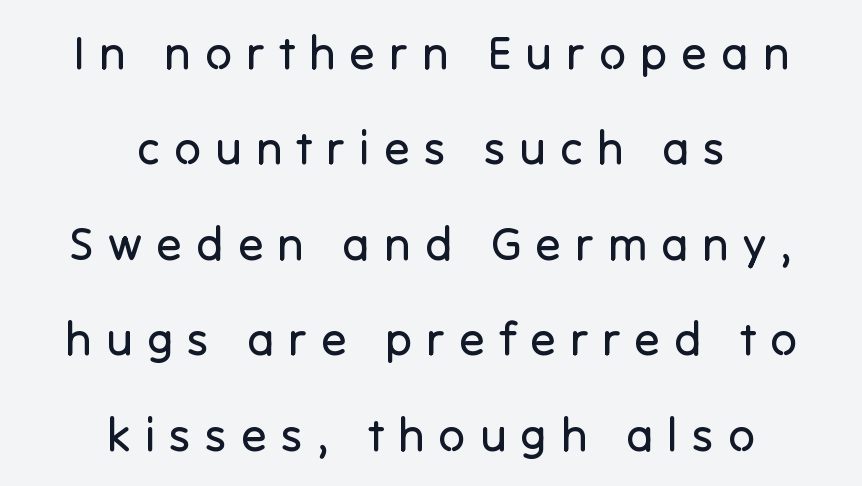
{"serif": "no", "italic": "no", "bold": "no", "weight": "regular", "width": "normal", "stroke_contrast": "low", "x_height": "medium", "monospaced": "no", "underline": "no", "align": "center", "line_spacing": "loose", "line_spacing_ratio": 2.03, "letter_spacing": "wide", "letter_spacing_em": 0.3, "glyph_px": 47}
